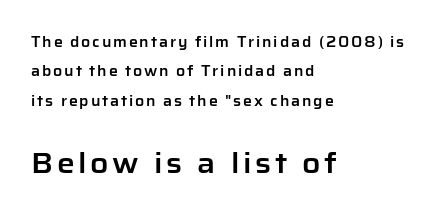
The image shows 28 px sans-serif type, upright; set left-aligned, loose line spacing (2.09x), not underlined; the second (bottom) block is 2.0x larger; low stroke contrast and a medium x-height.
